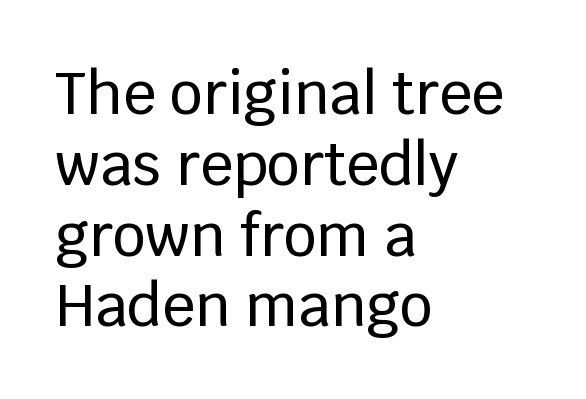
The image shows 58 px sans-serif type, upright; set left-aligned, line spacing 1.22x, normal letter spacing, not underlined; low stroke contrast and a large x-height.
